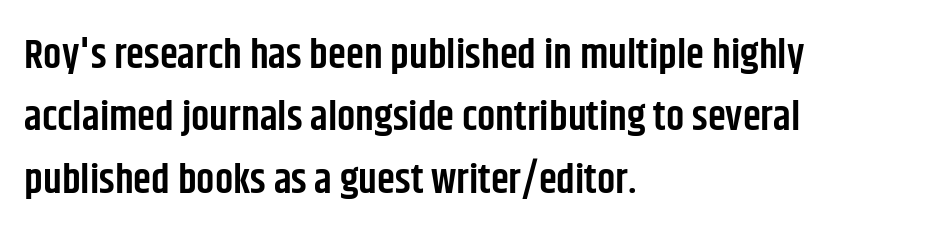
Q: Is the text bold? A: Semi-bold.
Q: Is the text italic (slanted)? A: No, it is upright.
Q: Is the typeface a serif or a sans-serif typeface? A: Sans-serif.
Q: Is the text underlined? A: No.
Q: How is the paragraph aligned? A: Left-aligned.
Q: Is the spacing between letters normal or unusually wide? A: Normal.
Q: Is the spacing between lines tight, normal or loose? A: Normal.
Q: Width (condensed, normal, or wide)? A: Condensed.
Q: Stroke contrast? A: Low.
Q: x-height? A: Large.
Q: Monospaced? A: No.
